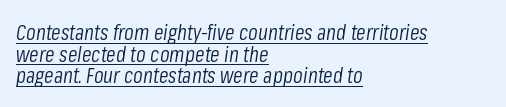
{"italic": "yes", "lean": "right", "slant_degrees": 8, "bold": "no", "underline": "yes", "align": "left", "line_spacing": "tight", "line_spacing_ratio": 0.98, "letter_spacing": "normal", "letter_spacing_em": 0.0, "glyph_px": 22}
